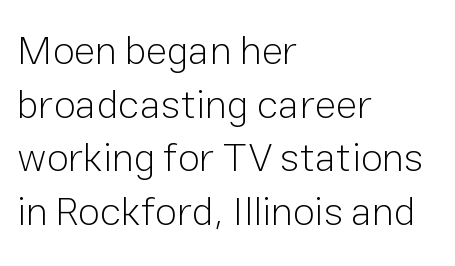
Q: Is the text bold? A: No.
Q: Is the text italic (slanted)? A: No, it is upright.
Q: Is the typeface a serif or a sans-serif typeface? A: Sans-serif.
Q: Is the text underlined? A: No.
Q: How is the paragraph aligned? A: Left-aligned.
Q: Is the spacing between letters normal or unusually wide? A: Normal.
Q: Is the spacing between lines tight, normal or loose? A: Normal.
Q: Width (condensed, normal, or wide)? A: Normal.
Q: Stroke contrast? A: Low.
Q: x-height? A: Medium.
Q: Monospaced? A: No.
